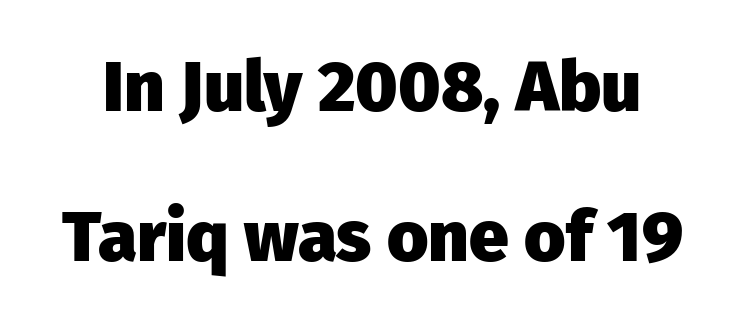
Q: Is the text bold? A: Yes.
Q: Is the text italic (slanted)? A: No, it is upright.
Q: Is the typeface a serif or a sans-serif typeface? A: Sans-serif.
Q: Is the text underlined? A: No.
Q: Is the spacing between letters normal or unusually wide? A: Normal.
Q: Is the spacing between lines tight, normal or loose? A: Loose.
Q: Width (condensed, normal, or wide)? A: Normal.
Q: Stroke contrast? A: Low.
Q: x-height? A: Medium.
Q: Monospaced? A: No.
